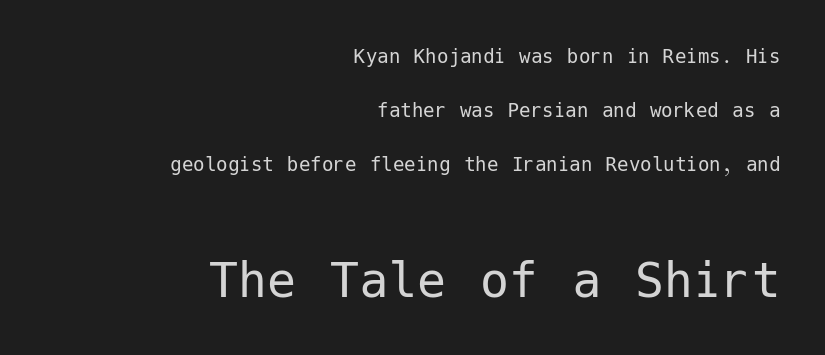
Q: Is the text bold? A: No.
Q: Is the text italic (slanted)? A: No, it is upright.
Q: Is the typeface a serif or a sans-serif typeface? A: Sans-serif.
Q: Is the text underlined? A: No.
Q: How is the paragraph aligned? A: Right-aligned.
Q: Is the spacing between letters normal or unusually wide? A: Normal.
Q: Is the spacing between lines tight, normal or loose? A: Loose.
Q: Which block of text is set in a larger size, the first (top) or the second (bottom)? A: The second (bottom) one.
Q: Width (condensed, normal, or wide)? A: Normal.
Q: Stroke contrast? A: Low.
Q: x-height? A: Medium.
